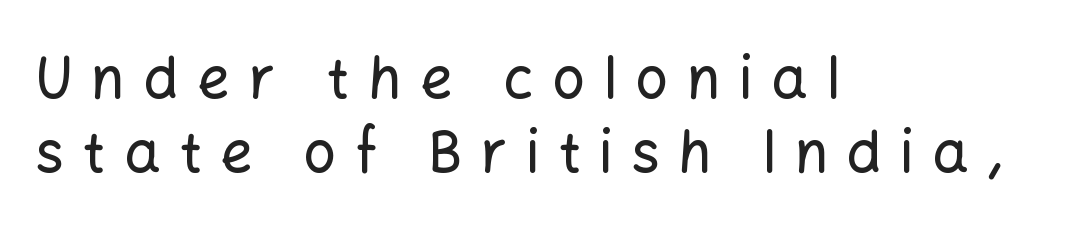
Q: Is the text italic (slanted)? A: No, it is upright.
Q: Is the typeface a serif or a sans-serif typeface? A: Sans-serif.
Q: Is the text underlined? A: No.
Q: How is the paragraph aligned? A: Left-aligned.
Q: Is the spacing between letters normal or unusually wide? A: Unusually wide.
Q: Is the spacing between lines tight, normal or loose? A: Normal.
Q: Width (condensed, normal, or wide)? A: Normal.
Q: Stroke contrast? A: Low.
Q: x-height? A: Medium.
Q: Monospaced? A: No.
